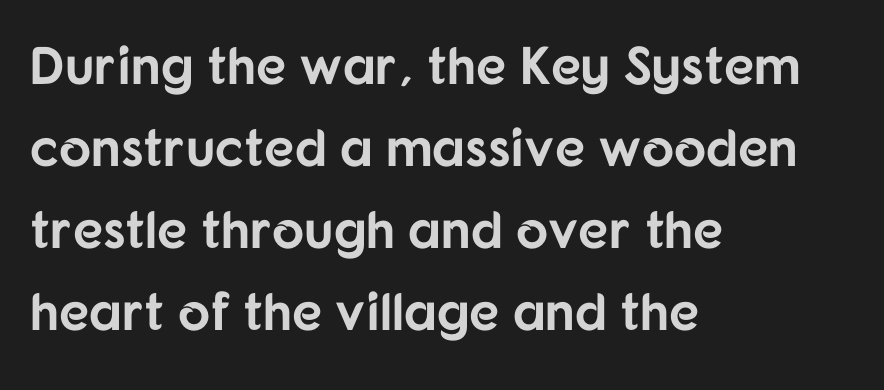
The lines in this sample share a left origin and differ only in where they stop. Does the lettering tilt? It doesn't — this is upright. Note the varied advance widths — an 'i' is clearly narrower than an 'm'. The characters look thick and weighty, a clear bold.
